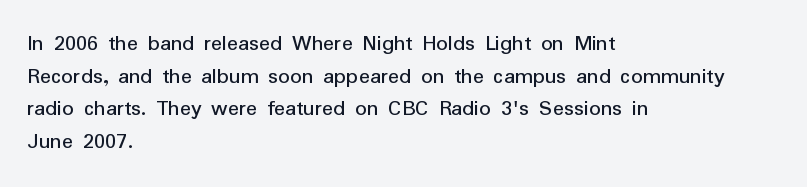
Q: Is the text italic (slanted)? A: No, it is upright.
Q: Is the text underlined? A: No.
Q: How is the paragraph aligned? A: Left-aligned.
Q: Is the spacing between letters normal or unusually wide? A: Normal.
Q: Is the spacing between lines tight, normal or loose? A: Normal.
